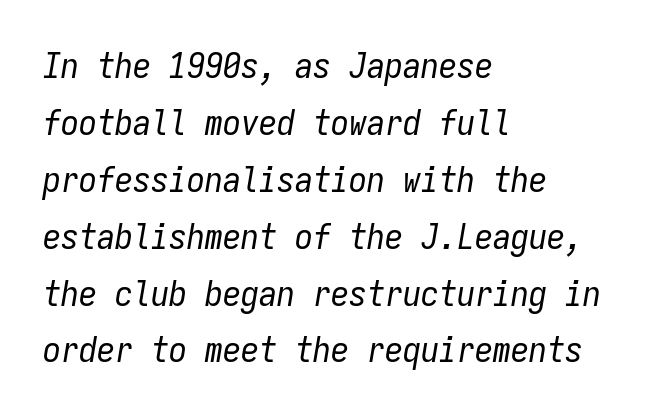
Does the leading feel generous? No, just average. Fixed-width glyphs throughout — classic coding-font behaviour. Posture: slanted. A clean baseline with only descenders dipping below it.
